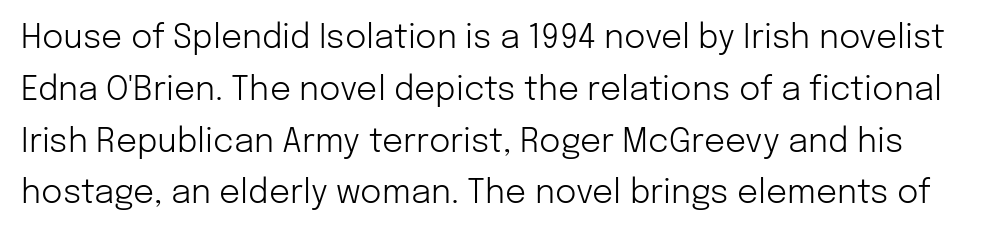
{"serif": "no", "italic": "no", "bold": "no", "weight": "light", "width": "normal", "stroke_contrast": "low", "x_height": "medium", "monospaced": "no", "underline": "no", "line_spacing": "normal", "line_spacing_ratio": 1.57, "letter_spacing": "normal", "letter_spacing_em": 0.0, "glyph_px": 33}
